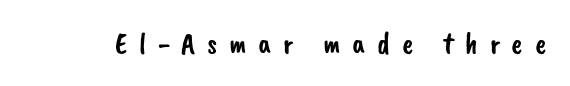
Anything drawn beneath the words? Only blank space. Caption: expanded tracking, letters set apart. Each letter keeps its own natural width here, so spacing adapts to shape. This is sans-serif lettering, the kind often seen on screens and signage.
